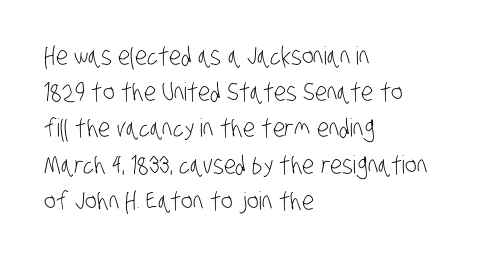
Q: Is the text bold? A: No.
Q: Is the text underlined? A: No.
Q: How is the paragraph aligned? A: Left-aligned.
Q: Is the spacing between letters normal or unusually wide? A: Normal.
Q: Is the spacing between lines tight, normal or loose? A: Normal.
